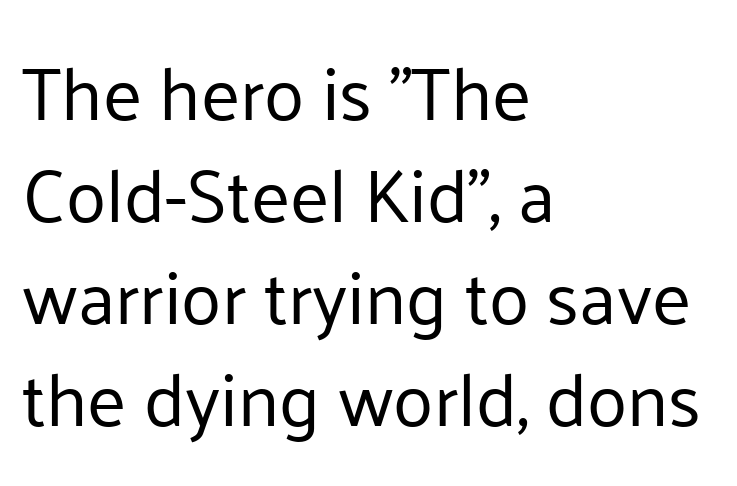
The rendering keeps characters at their native spacing. Proportional: the letters do not fall into vertical columns. These lines stack with their left ends in a neat column. This block has exactly the height ordinary leading produces. Beneath every word, the page is bare.
